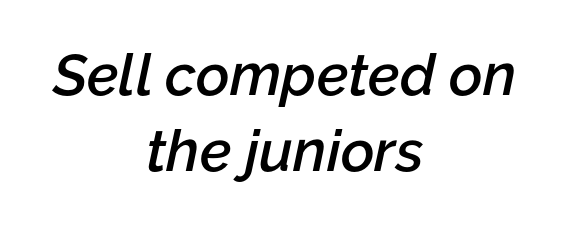
Glyph-to-glyph distance matches everyday printed text. A semibold gives these letters moderate extra thickness, short of bold. Any mark beneath the type? The region is blank. The whole block is typeset with a tilt. Quick note: interline space is typical. The text block is weighted toward neither margin, spreading evenly from the middle.
